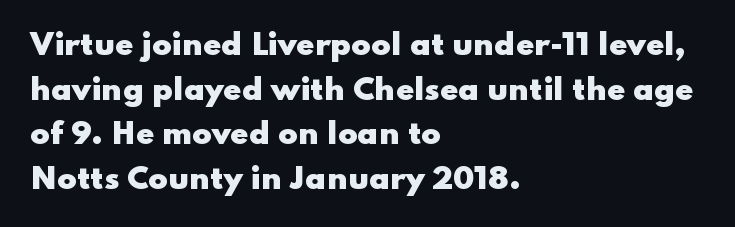
Q: Is the text bold? A: Yes.
Q: Is the text italic (slanted)? A: No, it is upright.
Q: Is the typeface a serif or a sans-serif typeface? A: Sans-serif.
Q: Is the text underlined? A: No.
Q: How is the paragraph aligned? A: Left-aligned.
Q: Is the spacing between letters normal or unusually wide? A: Normal.
Q: Is the spacing between lines tight, normal or loose? A: Normal.
Q: Width (condensed, normal, or wide)? A: Wide.
Q: Stroke contrast? A: Low.
Q: x-height? A: Small.
Q: Monospaced? A: No.
